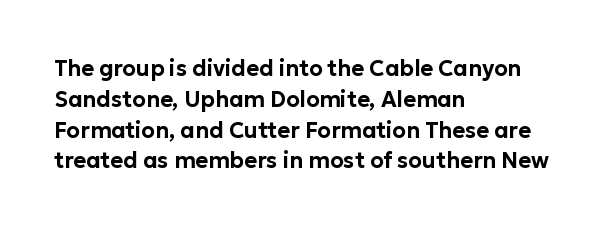
{"italic": "no", "underline": "no", "align": "left", "line_spacing": "normal", "line_spacing_ratio": 1.4, "letter_spacing": "normal", "letter_spacing_em": 0.0, "glyph_px": 22}
